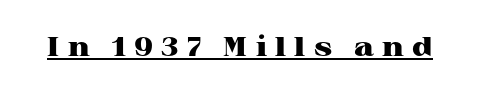
No italicization has been applied; the sample stays upright. Spacing between characters has been opened up far beyond the box default. Plenty of ink on the page — the face is bold. In designer terms, the underline attribute is active on this setting.
